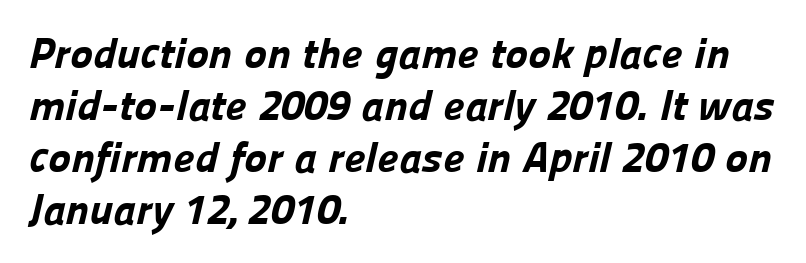
The image shows 43 px bold sans-serif type; set left-aligned, line spacing 1.21x, normal letter spacing, not underlined; low stroke contrast and a medium x-height.
